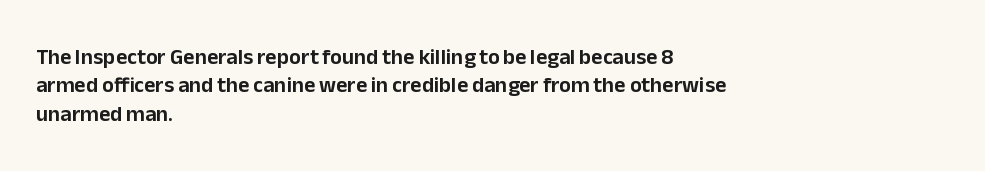
{"italic": "no", "underline": "no", "align": "left", "line_spacing": "normal", "line_spacing_ratio": 1.29, "letter_spacing": "normal", "letter_spacing_em": 0.0, "glyph_px": 22}
